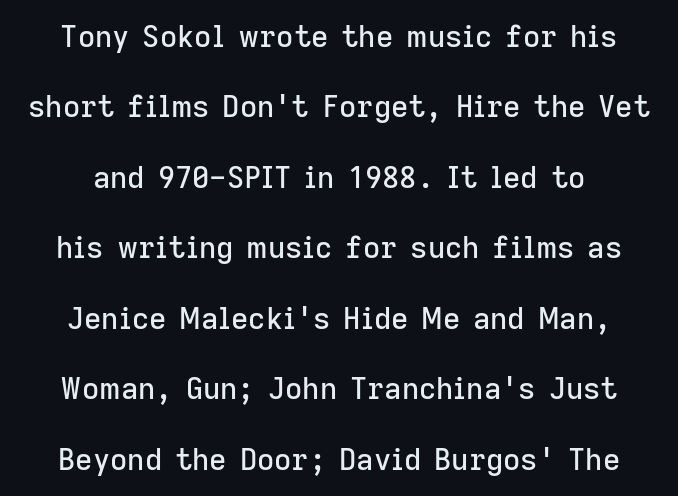
This block would shrink considerably if given ordinary leading; it's expanded now. No feet cap the strokes, marking this as sans-serif type. Only glyphs here, with clear space below each row. Ascenders rise straight up at ninety degrees. Think of a printed novel: that variable character pitch is what you see here.
